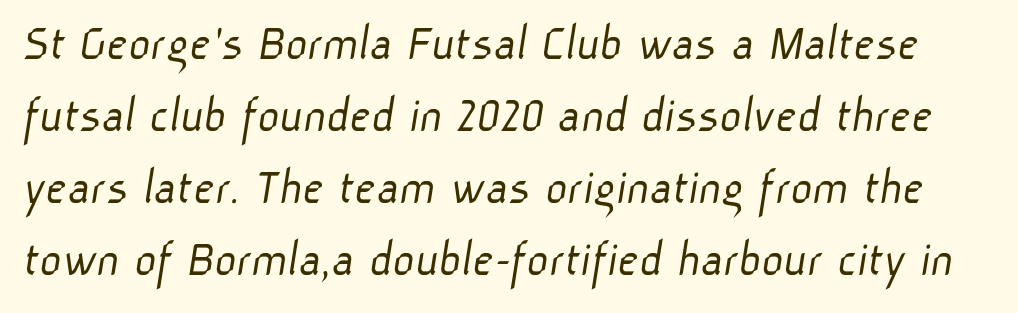
The image shows 53 px light sans-serif type; set normal line spacing (1.36x), normal letter spacing, not underlined; low stroke contrast and a medium x-height.
